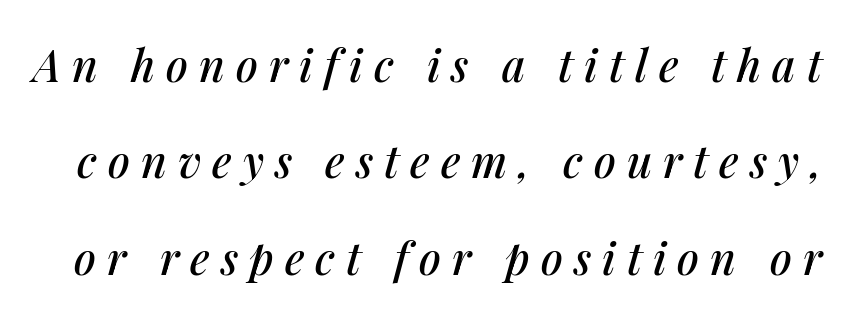
{"italic": "yes", "lean": "right", "slant_degrees": 14, "width": "normal", "stroke_contrast": "medium", "x_height": "medium", "monospaced": "no", "underline": "no", "line_spacing": "loose", "line_spacing_ratio": 2.19, "letter_spacing": "wide", "letter_spacing_em": 0.25, "glyph_px": 44}
